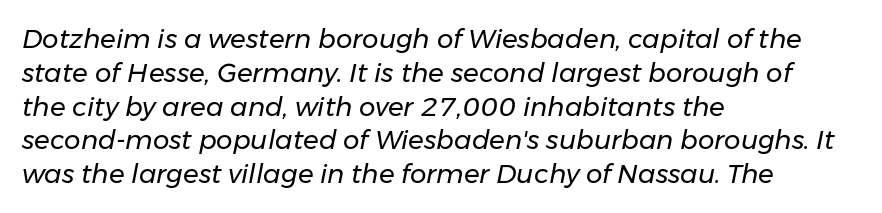
The image shows 26 px text type, italic (leaning right); set left-aligned, normal line spacing (1.3x), normal letter spacing, not underlined.
